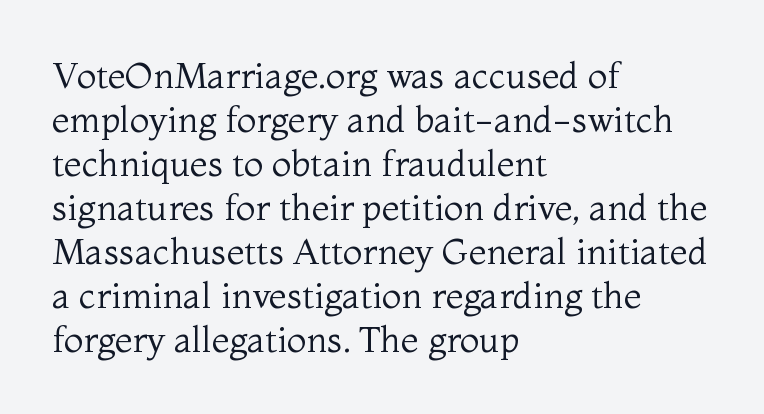
Spacing verdict: proportional, widths tailored to each character. Stroke terminals: seriffed. The baseline area is clear. Inter-character spacing is left at the font's built-in metrics.
